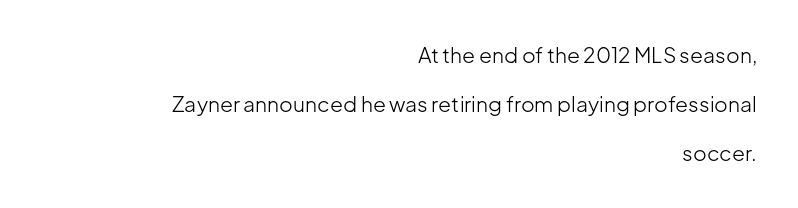
Q: Is the text bold? A: No.
Q: Is the text italic (slanted)? A: No, it is upright.
Q: Is the text underlined? A: No.
Q: How is the paragraph aligned? A: Right-aligned.
Q: Is the spacing between letters normal or unusually wide? A: Normal.
Q: Is the spacing between lines tight, normal or loose? A: Loose.
